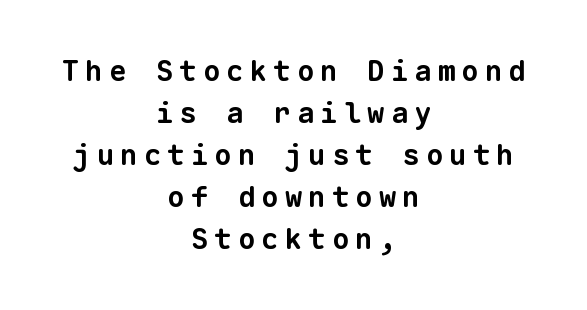
Serif or sans? Sans — the stroke terminals are bare. Only glyphs here, with clear space below each row. The paragraph has two soft edges and a firm central axis. Compared with typical paragraphs, the rows here are spaced about the same. Is the type bold? Yes — the strokes are clearly thick and heavy. Spacing between characters has been opened up far beyond the box default.
